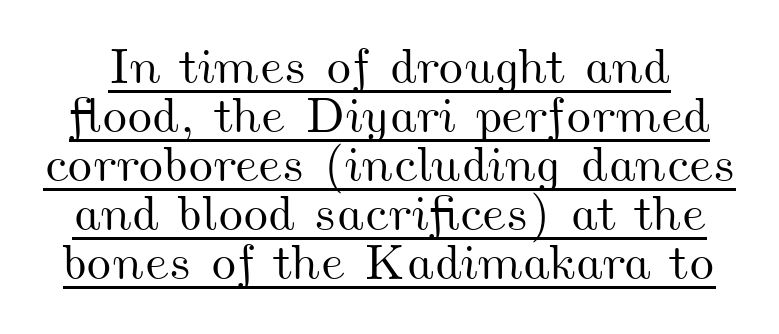
{"width": "wide", "stroke_contrast": "medium", "x_height": "small", "monospaced": "no", "underline": "yes", "line_spacing": "tight", "line_spacing_ratio": 0.98, "letter_spacing": "normal", "letter_spacing_em": 0.0, "glyph_px": 50}
